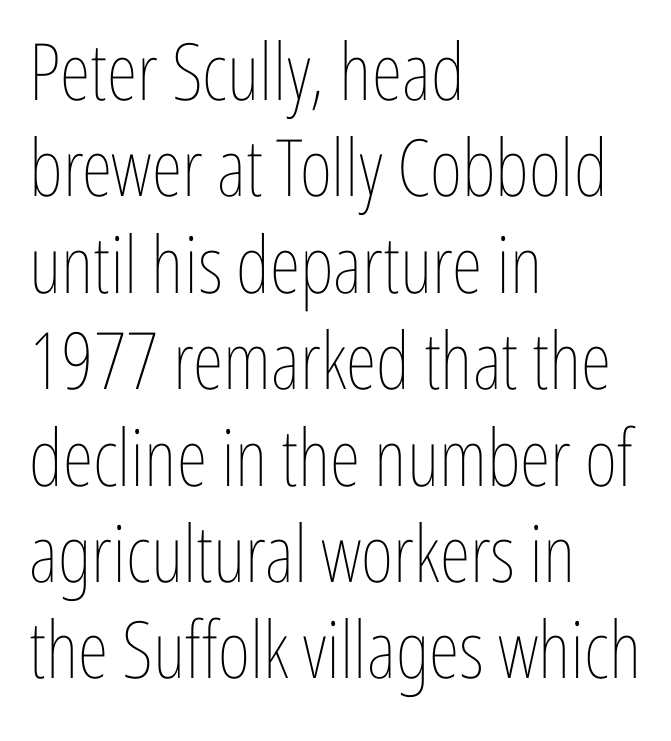
The image shows 79 px thin, condensed type, upright; set left-aligned, line spacing 1.22x, normal letter spacing, not underlined; low stroke contrast and a medium x-height.
